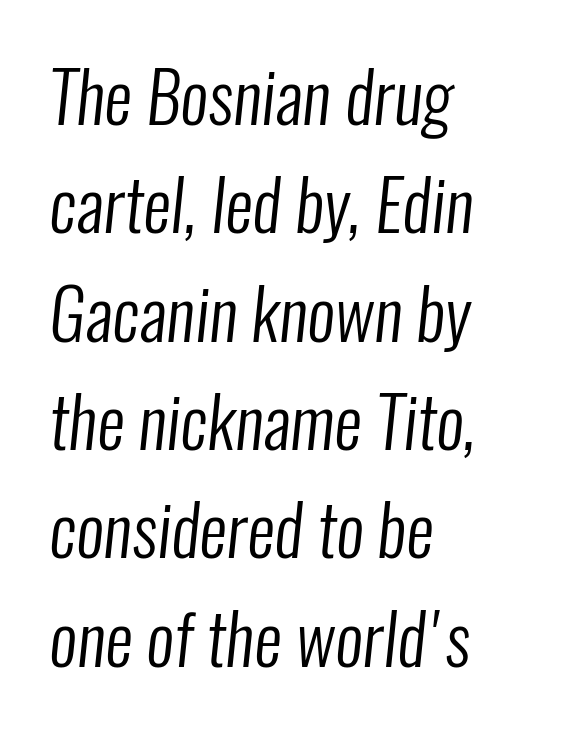
Interline gaps are of average width in this sample. Are there feet on the stems? There aren't — it's a sans. Does the copy run flush right? No — it runs flush left. Weight class: somewhere from thin through regular. The line texture is even and compact thanks to regular tracking. This sample has the flowing, uneven cadence of proportional lettering.
